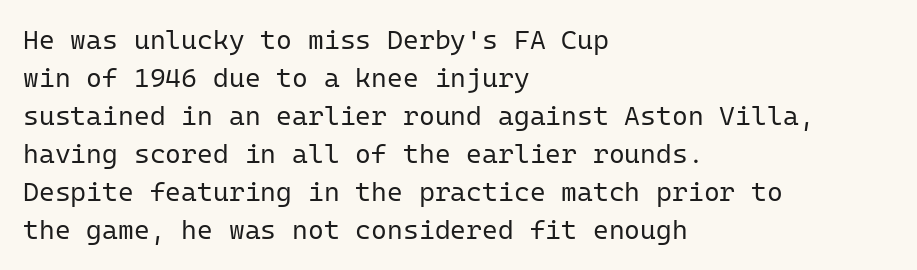
{"italic": "no", "bold": "no", "underline": "no", "align": "left", "line_spacing": "normal", "line_spacing_ratio": 1.41, "letter_spacing": "normal", "letter_spacing_em": 0.0, "glyph_px": 27}
